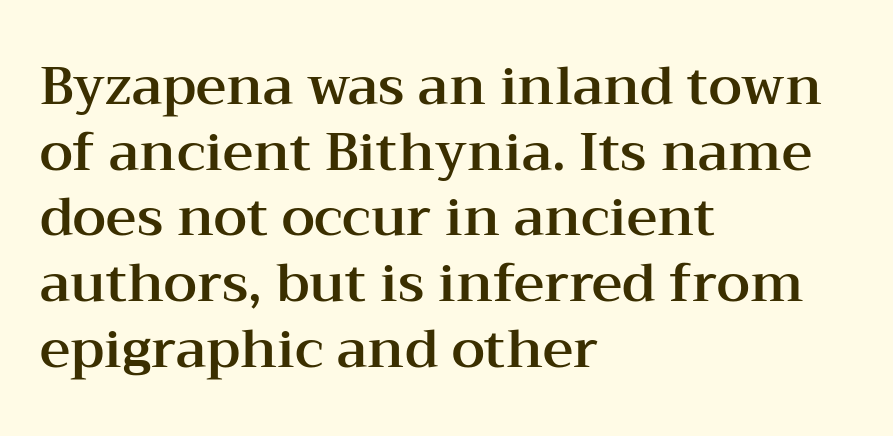
Q: Is the text italic (slanted)? A: No, it is upright.
Q: Is the typeface a serif or a sans-serif typeface? A: Serif.
Q: Is the text underlined? A: No.
Q: How is the paragraph aligned? A: Left-aligned.
Q: Is the spacing between letters normal or unusually wide? A: Normal.
Q: Width (condensed, normal, or wide)? A: Wide.
Q: Stroke contrast? A: Medium.
Q: x-height? A: Medium.
Q: Monospaced? A: No.
